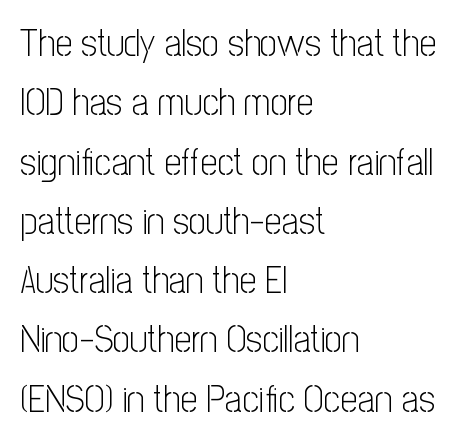
{"serif": "no", "italic": "no", "bold": "no", "weight": "light", "width": "condensed", "stroke_contrast": "low", "x_height": "medium", "monospaced": "no", "underline": "no", "align": "left", "line_spacing": "normal", "line_spacing_ratio": 1.56, "letter_spacing": "normal", "letter_spacing_em": 0.0, "glyph_px": 38}
